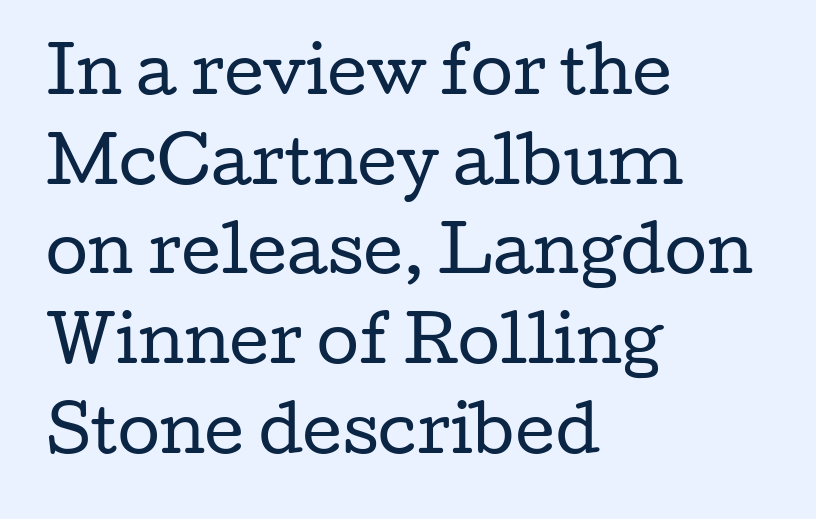
What's the leading like? Ordinary, nothing unusual. Underline: absent. The paragraph shown leans on its left margin. The passage shown is typed in a proportional face where columns would drift. The line texture is even and compact thanks to regular tracking. Letterform terminals end in serifs throughout the passage.
